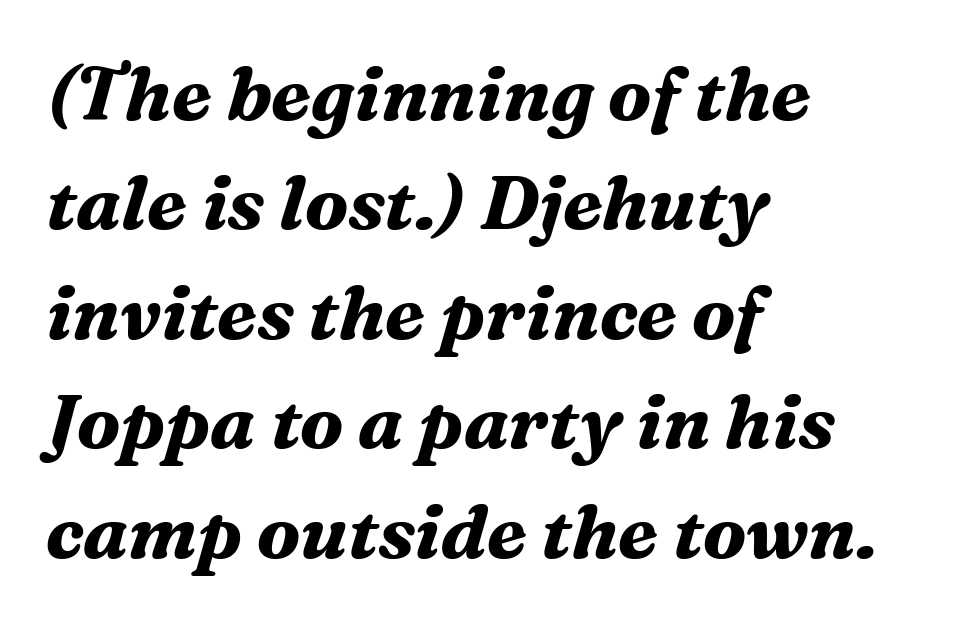
Q: Is the text bold? A: Yes.
Q: Is the text italic (slanted)? A: Yes, it leans right by about 16 degrees.
Q: Is the typeface a serif or a sans-serif typeface? A: Serif.
Q: Is the text underlined? A: No.
Q: How is the paragraph aligned? A: Left-aligned.
Q: Is the spacing between letters normal or unusually wide? A: Normal.
Q: Is the spacing between lines tight, normal or loose? A: Normal.
Q: Width (condensed, normal, or wide)? A: Normal.
Q: Stroke contrast? A: Medium.
Q: x-height? A: Medium.
Q: Monospaced? A: No.
